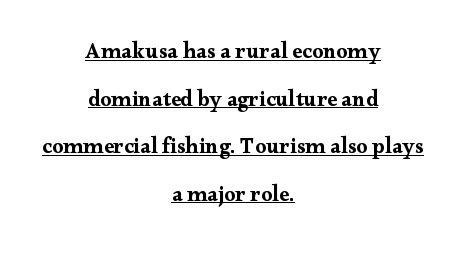
Quick note: not italic, upright. The lines are quadded center. The type is set solid horizontally, with unmodified tracking. A continuous stroke trails under the words, as in a hyperlink. Baseline-to-baseline distance is far greater than the letter height.
